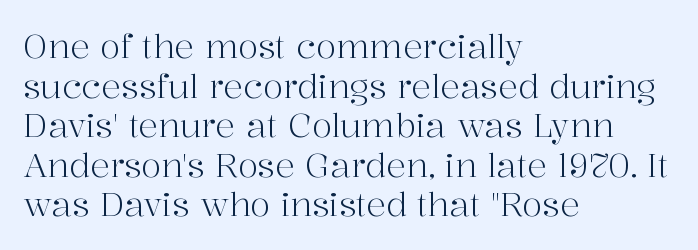
The zone under the glyphs is completely vacant. Does the lettering tilt? It doesn't — this is upright. In terms of letterspacing, this is plain default setting. This sample uses a serif face.
